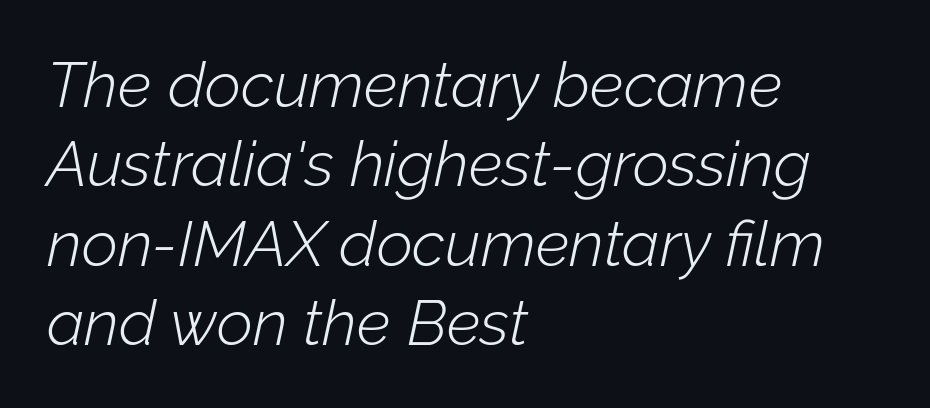
Each row of text sits above clean, open space. Weight: regular or lighter. Compared with typical paragraphs, the rows here are spaced about the same. Reading down the block, your eye returns to a fixed left position each line. Each word holds together tightly as a unit, with standard inter-letter gaps. An italicized treatment has been applied to the whole sample.
